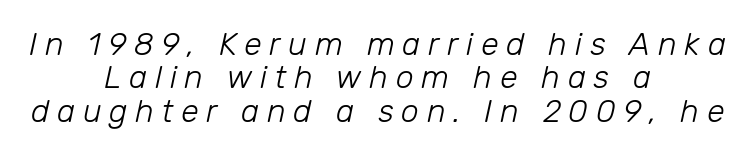
The passage shown has open, widely tracked lettering throughout. The baseline area is clear. Each line is balanced around a shared central axis. Is this a fixed-width face? No — the glyphs have proportional, varying widths.
